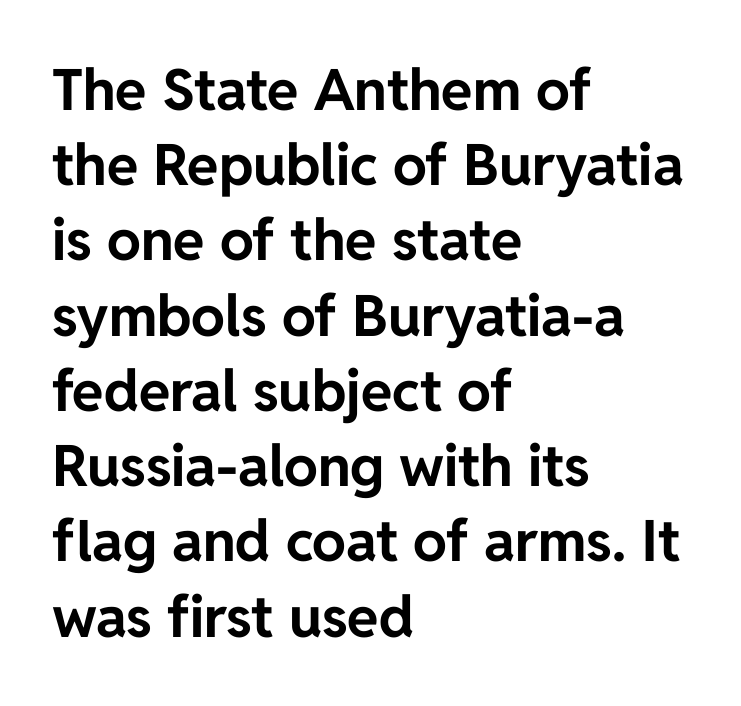
The image shows 57 px bold sans-serif type, upright; set left-aligned, normal line spacing (1.32x), normal letter spacing, not underlined; low stroke contrast and a medium x-height.
